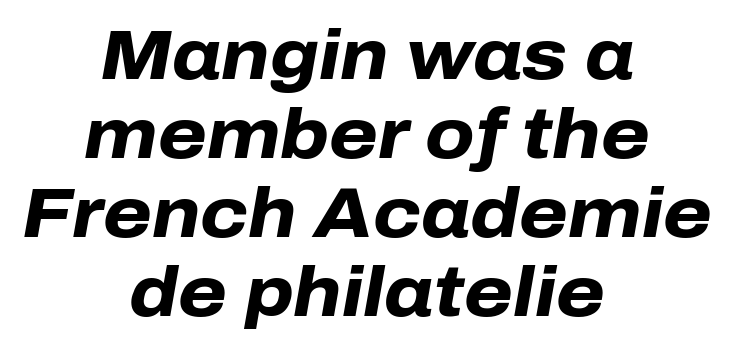
{"italic": "yes", "lean": "right", "slant_degrees": 10, "bold": "yes", "weight": "heavy", "width": "normal", "stroke_contrast": "low", "x_height": "medium", "monospaced": "no", "underline": "no", "align": "center", "line_spacing": "tight", "line_spacing_ratio": 1.13, "letter_spacing": "normal", "letter_spacing_em": 0.0, "glyph_px": 70}
